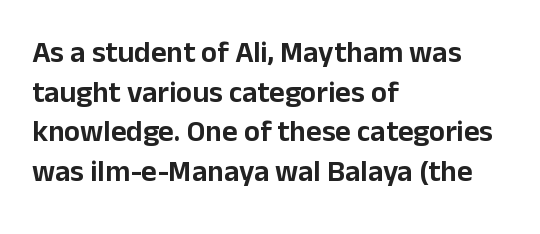
The image shows 30 px sans-serif type, upright; set left-aligned, normal line spacing (1.32x), normal letter spacing, not underlined; low stroke contrast and a medium x-height.
